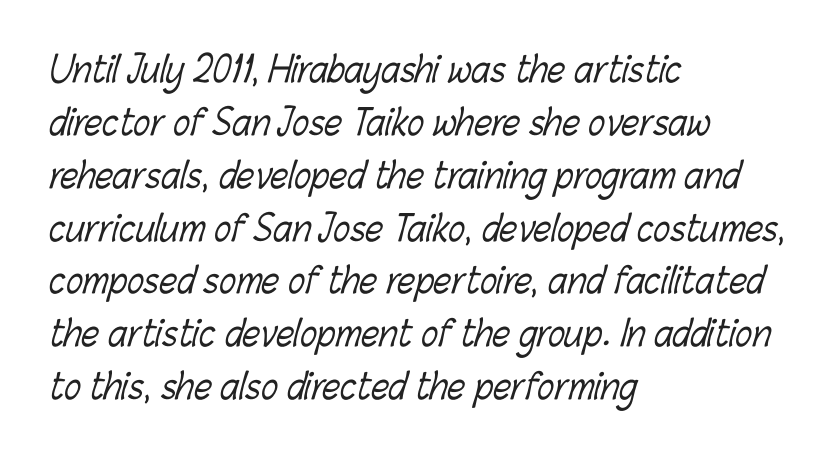
Q: Is the text bold? A: No.
Q: Is the text underlined? A: No.
Q: How is the paragraph aligned? A: Left-aligned.
Q: Is the spacing between letters normal or unusually wide? A: Normal.
Q: Is the spacing between lines tight, normal or loose? A: Normal.
Q: Width (condensed, normal, or wide)? A: Condensed.
Q: Stroke contrast? A: Low.
Q: x-height? A: Medium.
Q: Monospaced? A: No.
